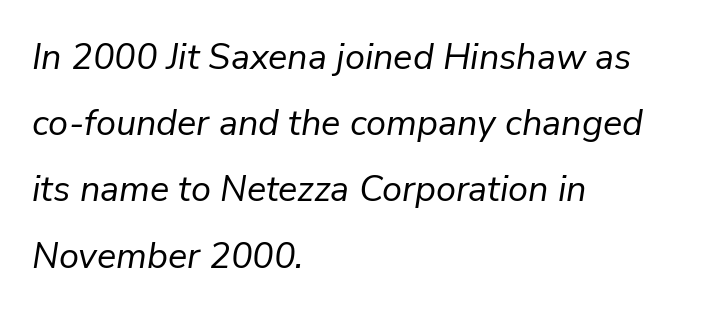
Q: Is the text bold? A: No.
Q: Is the text italic (slanted)? A: Yes, it leans right by about 9 degrees.
Q: Is the text underlined? A: No.
Q: How is the paragraph aligned? A: Left-aligned.
Q: Is the spacing between letters normal or unusually wide? A: Normal.
Q: Width (condensed, normal, or wide)? A: Normal.
Q: Stroke contrast? A: Low.
Q: x-height? A: Medium.
Q: Monospaced? A: No.
